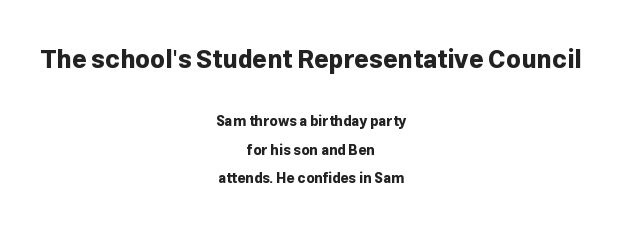
The image shows 25 px bold type, upright; set centered, loose line spacing (2.04x), normal letter spacing, not underlined; the first (top) block is 1.79x larger.
